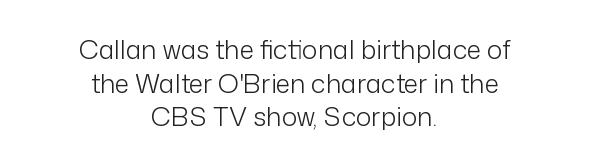
The image shows 26 px text type, upright; set centered, normal line spacing (1.29x), normal letter spacing, not underlined.
